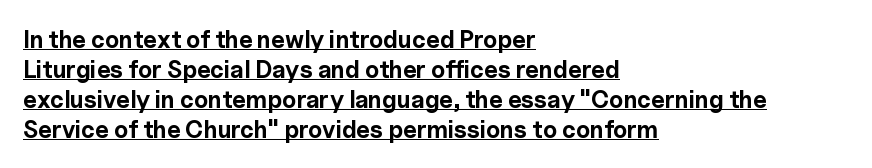
Tracking value appears to be zero — textbook default spacing. As a designer I'd log this as weight 700, bold. Has an underline been added? It has. This block has exactly the height ordinary leading produces. You can tell it's not italic because the verticals are truly vertical.
